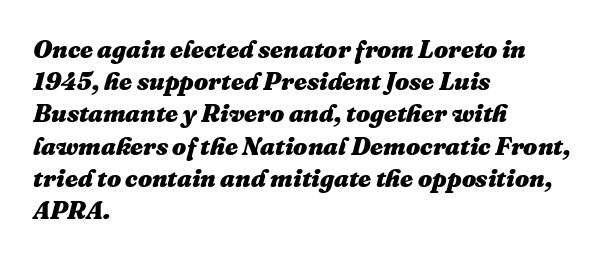
Q: Is the text bold? A: Yes.
Q: Is the text italic (slanted)? A: Yes, it leans right by about 16 degrees.
Q: Is the text underlined? A: No.
Q: How is the paragraph aligned? A: Left-aligned.
Q: Is the spacing between letters normal or unusually wide? A: Normal.
Q: Is the spacing between lines tight, normal or loose? A: Normal.
